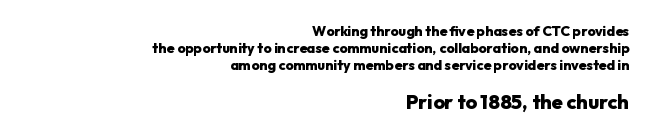
Compared with a flush-left layout, this one pins lines to the opposite, right side. Ascenders rise straight up at ninety degrees. Nobody touched the tracking dial on this one. The string is rendered with underlining switched off. Compare the two chunks: the lower has the greater cap height.
